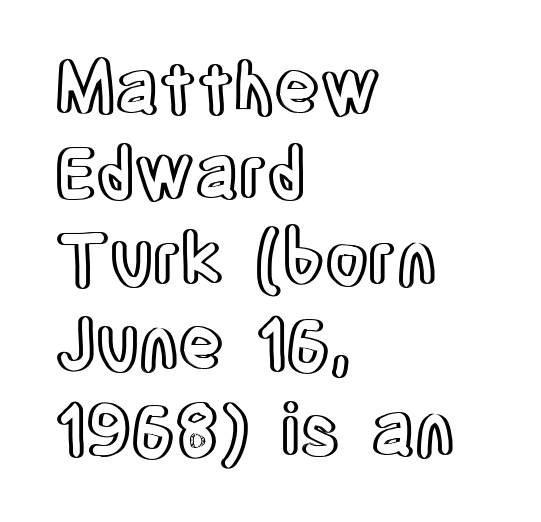
Q: Is the text italic (slanted)? A: No, it is upright.
Q: Is the text underlined? A: No.
Q: How is the paragraph aligned? A: Left-aligned.
Q: Is the spacing between letters normal or unusually wide? A: Normal.
Q: Width (condensed, normal, or wide)? A: Condensed.
Q: x-height? A: Large.
Q: Monospaced? A: No.
